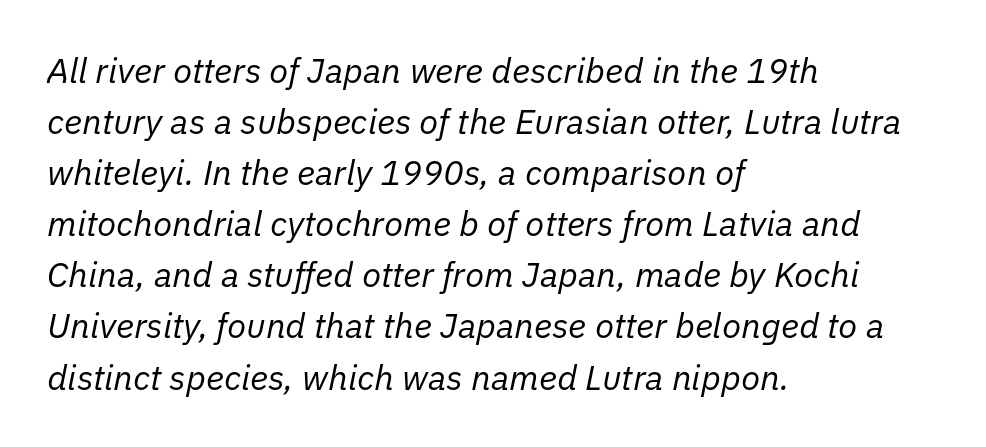
The image shows 35 px regular-weight type, italic (leaning right); set left-aligned, normal line spacing (1.46x), normal letter spacing, not underlined; low stroke contrast and a medium x-height.
